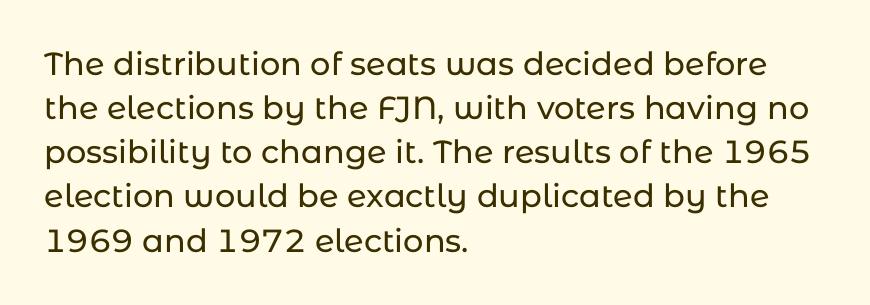
Short and long lines alike share a common starting point at left. Characters remain perfectly vertical along every line. Serifs: no, the terminals of the letterforms are clean. You could not count columns in this text — the font is proportionally spaced.
